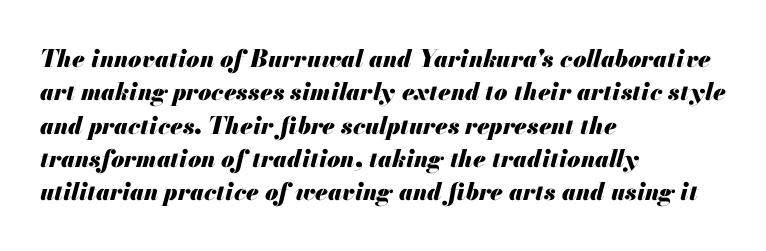
Q: Is the text bold? A: Yes.
Q: Is the text italic (slanted)? A: Yes, it leans right by about 13 degrees.
Q: Is the text underlined? A: No.
Q: How is the paragraph aligned? A: Left-aligned.
Q: Is the spacing between letters normal or unusually wide? A: Normal.
Q: Is the spacing between lines tight, normal or loose? A: Normal.
